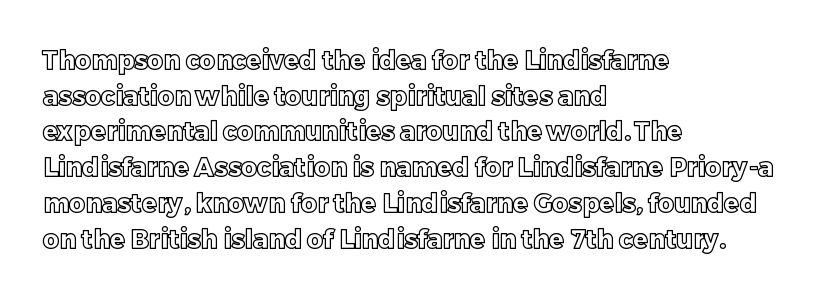
The image shows 25 px text type, upright; set left-aligned, normal line spacing (1.43x), normal letter spacing, not underlined.
